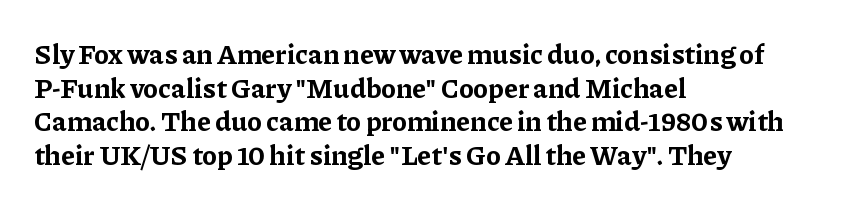
Q: Is the text bold? A: Yes.
Q: Is the text italic (slanted)? A: No, it is upright.
Q: Is the text underlined? A: No.
Q: How is the paragraph aligned? A: Left-aligned.
Q: Is the spacing between letters normal or unusually wide? A: Normal.
Q: Is the spacing between lines tight, normal or loose? A: Normal.
